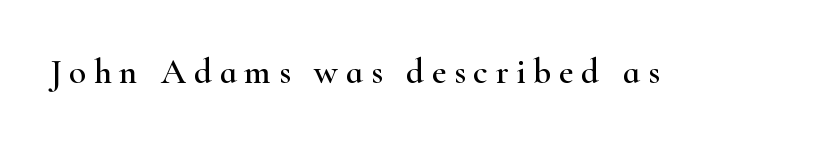
{"serif": "yes", "italic": "no", "width": "wide", "stroke_contrast": "high", "x_height": "small", "monospaced": "no", "underline": "no", "letter_spacing": "wide", "letter_spacing_em": 0.22, "glyph_px": 35}
